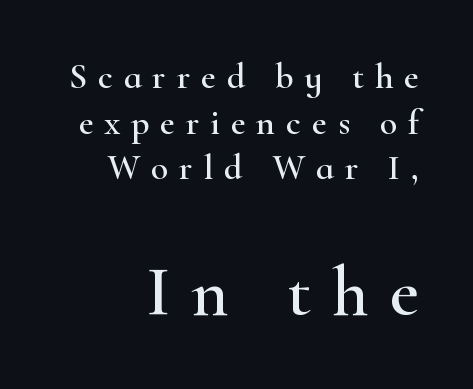
Style check: upright. Decoration check: the copy has no underline. Compared with a flush-left layout, this one pins lines to the opposite, right side. Display-style spreading of the glyphs; the letterfit is very open. Is there much room between lines? A standard amount, neither cramped nor airy.
